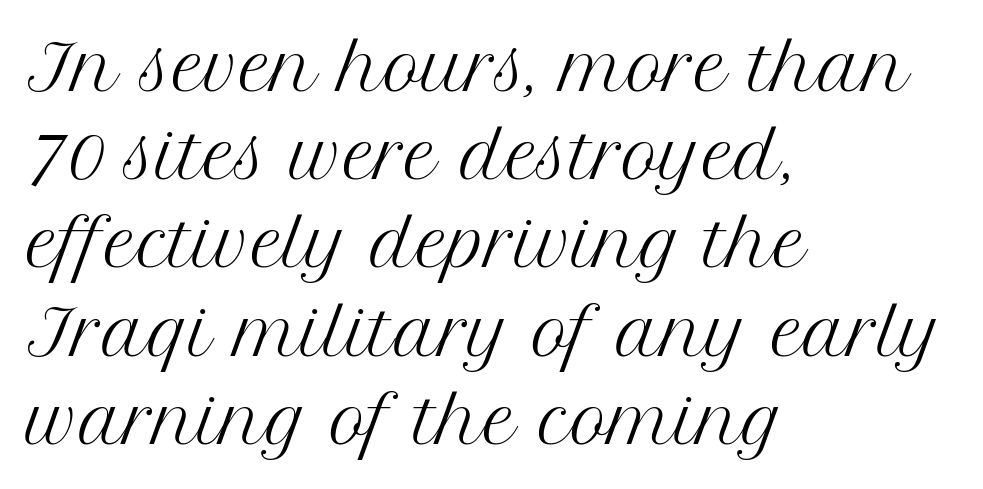
Q: Is the text bold? A: No.
Q: Is the text italic (slanted)? A: Yes.
Q: Is the text underlined? A: No.
Q: How is the paragraph aligned? A: Left-aligned.
Q: Is the spacing between letters normal or unusually wide? A: Normal.
Q: Is the spacing between lines tight, normal or loose? A: Normal.
Q: Width (condensed, normal, or wide)? A: Normal.
Q: Stroke contrast? A: Medium.
Q: x-height? A: Medium.
Q: Monospaced? A: No.
